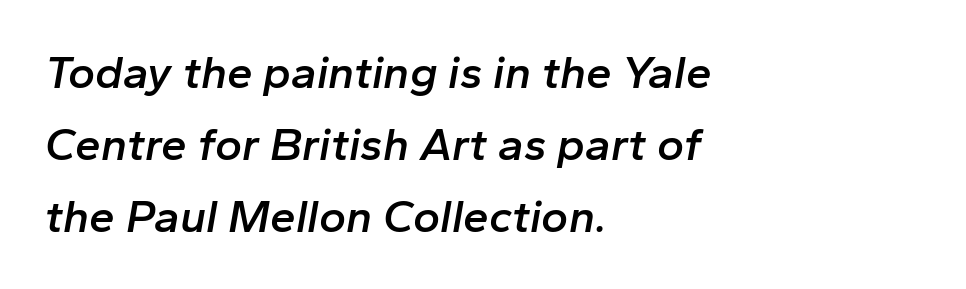
The image shows 46 px semibold type, italic (leaning right); set left-aligned, normal line spacing (1.56x), normal letter spacing, not underlined; low stroke contrast and a medium x-height.
